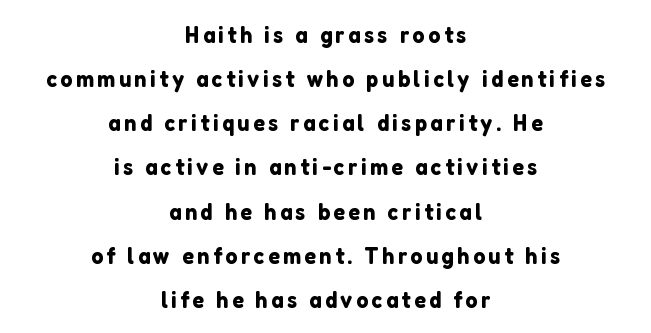
Q: Is the text italic (slanted)? A: No, it is upright.
Q: Is the text underlined? A: No.
Q: How is the paragraph aligned? A: Centered.
